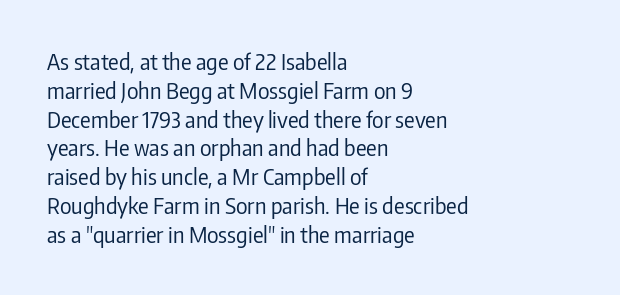
No extra ink here — the face is not bold. The ragged edge is on the right, which tells us the setting is flush left. Decoration check: the copy has no underline. Between one letter and the next there's only the usual sliver of space. No italicization has been applied; the sample stays upright. Successive baselines arrive at the customary interval.
